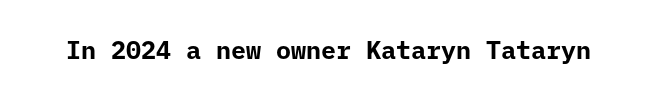
Q: Is the text bold? A: Yes.
Q: Is the text italic (slanted)? A: No, it is upright.
Q: Is the text underlined? A: No.
Q: Is the spacing between letters normal or unusually wide? A: Normal.
